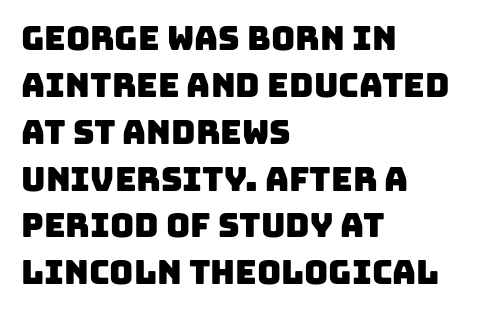
Is the letter spacing exaggerated? No — it looks like the ordinary default. Line spacing here is normal. The letters advance in unequal steps, a hallmark of proportional type. Grotesque or geometric, the face here clearly has no serifs. Unmarked baselines from the first word to the last.
